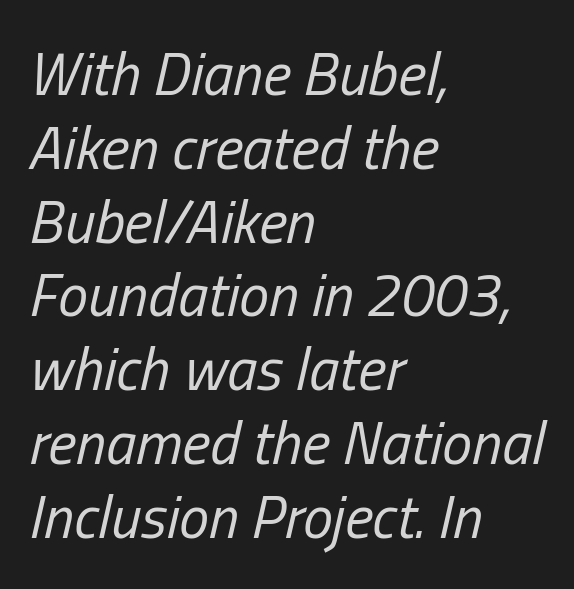
The image shows 60 px regular-weight, condensed type, italic (leaning right); set left-aligned, line spacing 1.23x, normal letter spacing, not underlined; low stroke contrast and a medium x-height.
